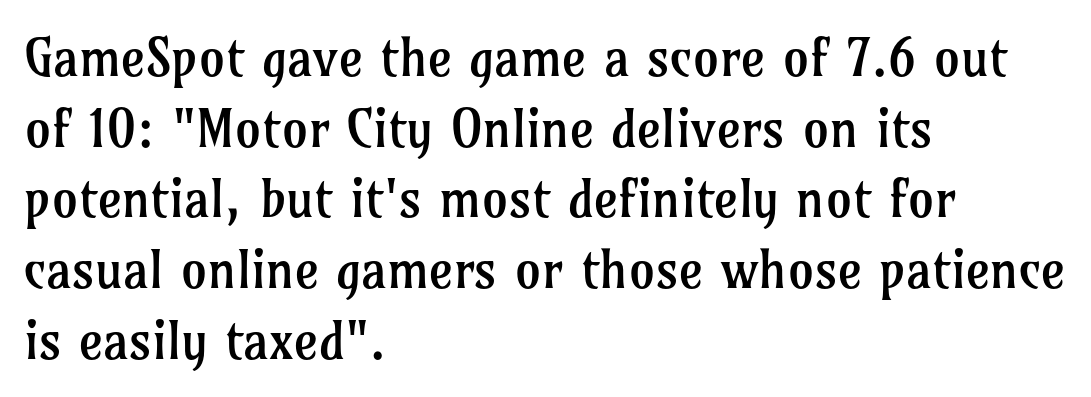
The image shows 52 px regular-weight serif type, upright; set left-aligned, normal line spacing (1.36x), normal letter spacing, not underlined; low stroke contrast and a medium x-height.
